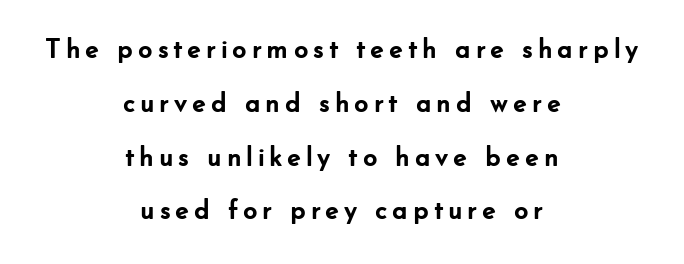
{"serif": "no", "italic": "no", "bold": "yes", "weight": "semibold", "width": "normal", "stroke_contrast": "low", "x_height": "small", "monospaced": "no", "underline": "no", "align": "center", "line_spacing": "loose", "line_spacing_ratio": 1.92, "glyph_px": 28}
